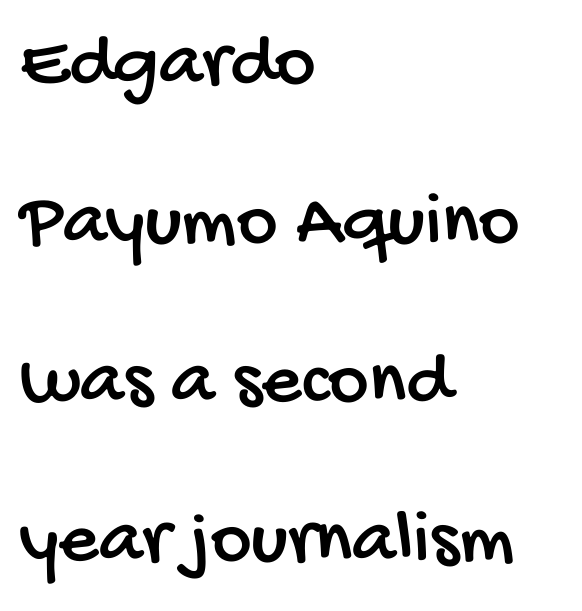
{"serif": "no", "width": "condensed", "stroke_contrast": "low", "x_height": "large", "monospaced": "no", "underline": "no", "align": "left", "line_spacing": "loose", "line_spacing_ratio": 2.04, "letter_spacing": "normal", "letter_spacing_em": 0.0, "glyph_px": 78}
